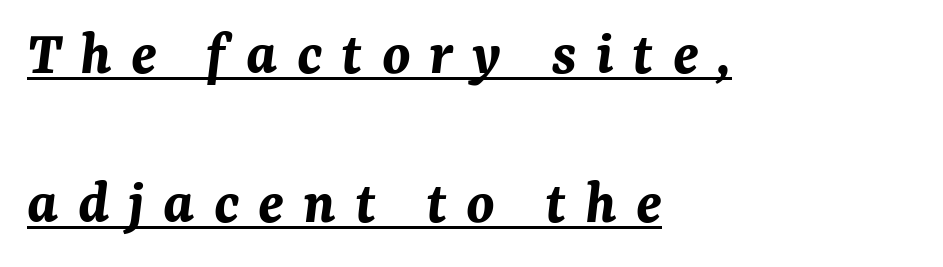
Q: Is the text bold? A: Yes.
Q: Is the text italic (slanted)? A: Yes, it leans right by about 7 degrees.
Q: Is the text underlined? A: Yes.
Q: How is the paragraph aligned? A: Left-aligned.
Q: Is the spacing between letters normal or unusually wide? A: Unusually wide.
Q: Is the spacing between lines tight, normal or loose? A: Loose.
Q: Width (condensed, normal, or wide)? A: Normal.
Q: Stroke contrast? A: Medium.
Q: x-height? A: Medium.
Q: Monospaced? A: No.
